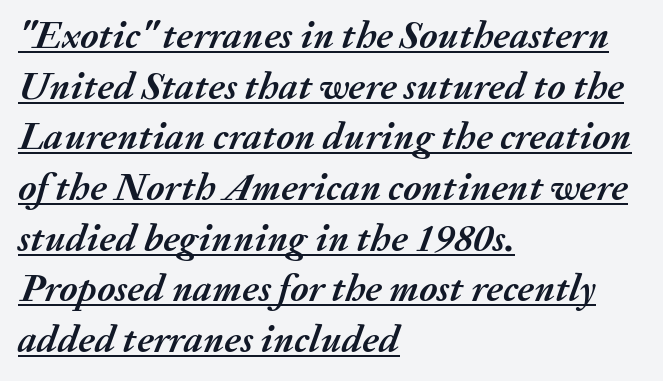
The sample's only ornament is a line tracing under the words. A typesetter would call this proportional, since set widths differ per character. The rendering applies a slant to the glyphs. Heft: maximum for text — a bold. The rendering uses a moderate line-height, typical for paragraphs.
